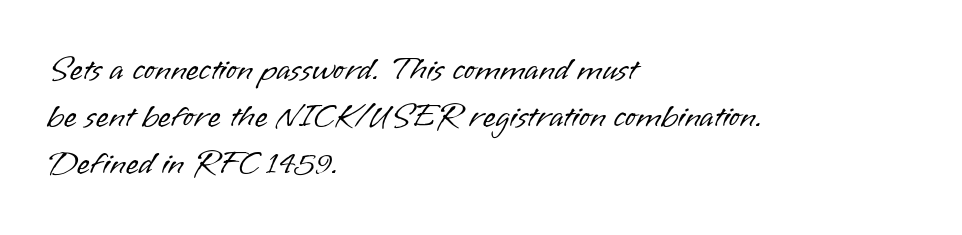
Reading down the block, your eye returns to a fixed left position each line. Nope, no serifs anywhere on these letters. This rendering leaves character spacing at its baseline value. Notice how descenders clear the ascenders below comfortably — that's standard leading. Descenders are the only things crossing below the line.
